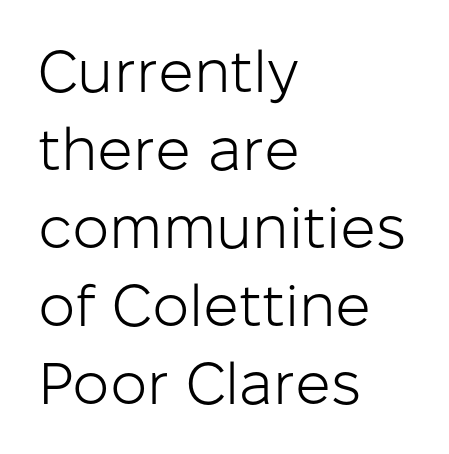
{"serif": "no", "italic": "no", "bold": "no", "weight": "light", "width": "normal", "stroke_contrast": "low", "x_height": "medium", "monospaced": "no", "underline": "no", "align": "left", "line_spacing": "normal", "line_spacing_ratio": 1.32, "letter_spacing": "normal", "letter_spacing_em": 0.0, "glyph_px": 59}
